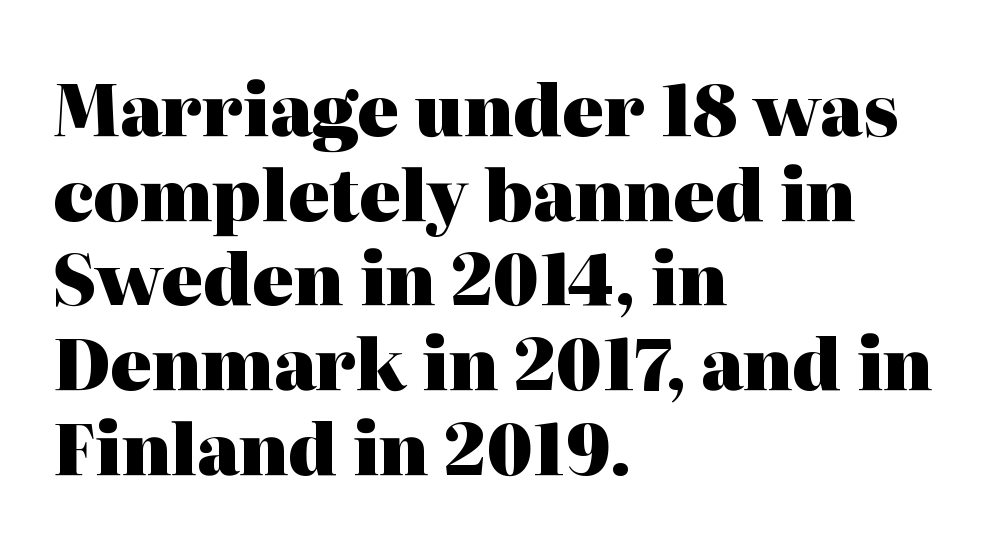
{"serif": "yes", "italic": "no", "bold": "yes", "weight": "heavy", "width": "normal", "stroke_contrast": "high", "x_height": "medium", "monospaced": "no", "underline": "no", "align": "left", "line_spacing_ratio": 1.21, "letter_spacing": "normal", "letter_spacing_em": 0.0, "glyph_px": 70}
